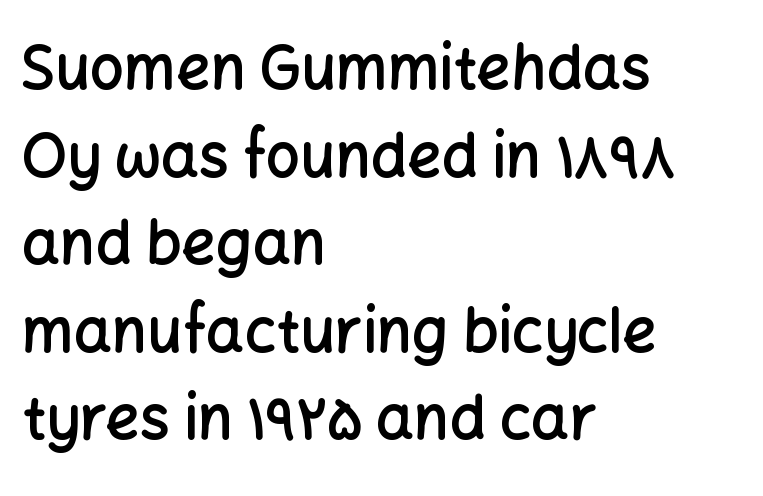
Q: Is the text bold? A: Semi-bold.
Q: Is the text italic (slanted)? A: No, it is upright.
Q: Is the typeface a serif or a sans-serif typeface? A: Sans-serif.
Q: Is the text underlined? A: No.
Q: How is the paragraph aligned? A: Left-aligned.
Q: Is the spacing between letters normal or unusually wide? A: Normal.
Q: Is the spacing between lines tight, normal or loose? A: Normal.
Q: Width (condensed, normal, or wide)? A: Normal.
Q: Stroke contrast? A: Low.
Q: x-height? A: Medium.
Q: Monospaced? A: No.
